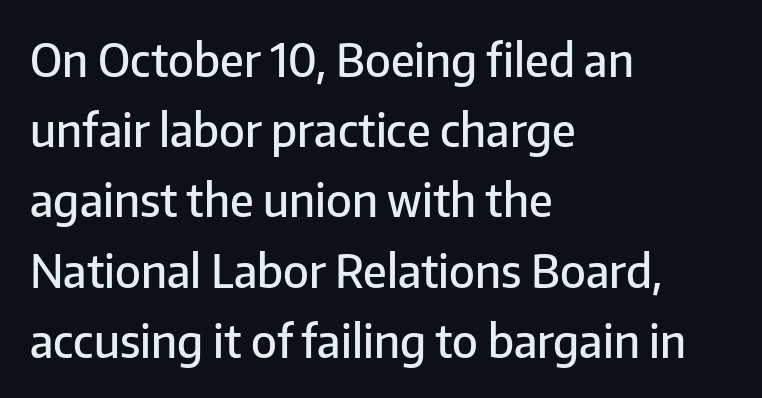
Q: Is the text bold? A: Semi-bold.
Q: Is the text italic (slanted)? A: No, it is upright.
Q: Is the typeface a serif or a sans-serif typeface? A: Sans-serif.
Q: Is the text underlined? A: No.
Q: How is the paragraph aligned? A: Left-aligned.
Q: Is the spacing between letters normal or unusually wide? A: Normal.
Q: Is the spacing between lines tight, normal or loose? A: Normal.
Q: Width (condensed, normal, or wide)? A: Normal.
Q: Stroke contrast? A: Low.
Q: x-height? A: Medium.
Q: Monospaced? A: No.
